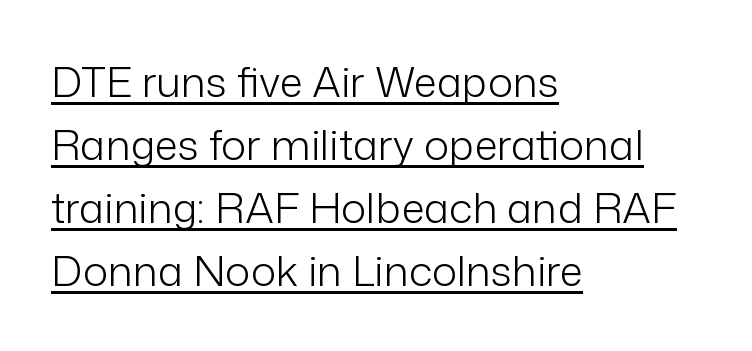
{"serif": "no", "italic": "no", "bold": "no", "weight": "light", "width": "normal", "stroke_contrast": "low", "x_height": "medium", "monospaced": "no", "underline": "yes", "align": "left", "line_spacing": "normal", "line_spacing_ratio": 1.5, "letter_spacing": "normal", "letter_spacing_em": 0.0, "glyph_px": 42}
